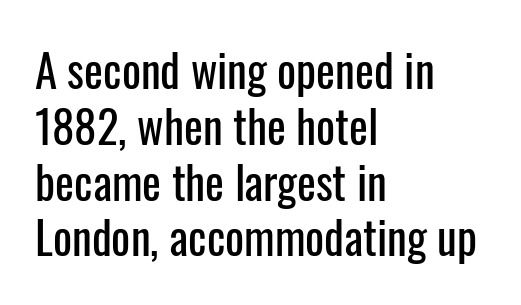
{"serif": "no", "italic": "no", "width": "condensed", "stroke_contrast": "low", "x_height": "medium", "monospaced": "no", "underline": "no", "align": "left", "line_spacing_ratio": 1.24, "letter_spacing": "normal", "letter_spacing_em": 0.0, "glyph_px": 45}
